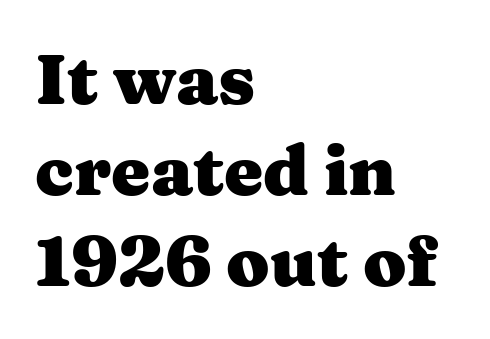
Q: Is the text bold? A: Yes.
Q: Is the text italic (slanted)? A: No, it is upright.
Q: Is the typeface a serif or a sans-serif typeface? A: Serif.
Q: Is the text underlined? A: No.
Q: How is the paragraph aligned? A: Left-aligned.
Q: Is the spacing between letters normal or unusually wide? A: Normal.
Q: Is the spacing between lines tight, normal or loose? A: Normal.
Q: Width (condensed, normal, or wide)? A: Wide.
Q: Stroke contrast? A: Medium.
Q: x-height? A: Medium.
Q: Monospaced? A: No.
